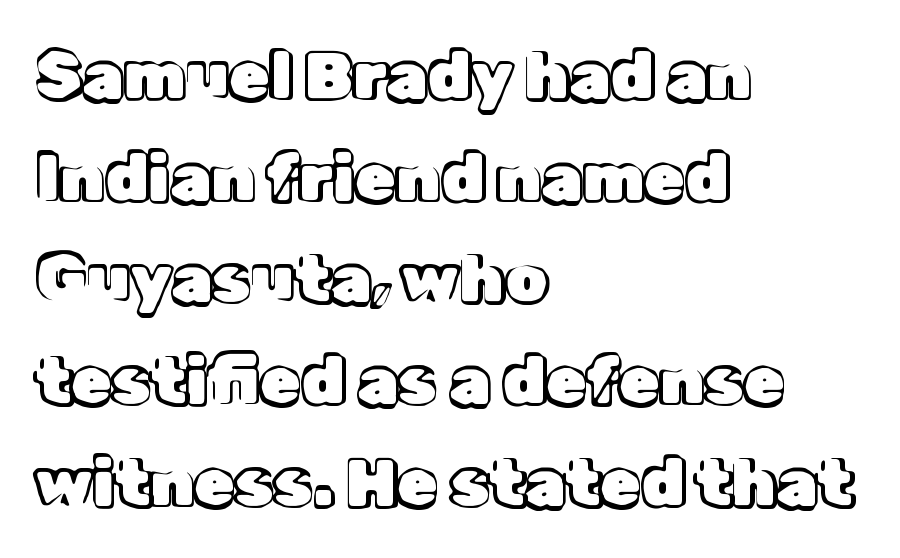
The image shows 66 px text type, upright; set left-aligned, normal line spacing (1.54x), normal letter spacing, not underlined; a medium x-height.
